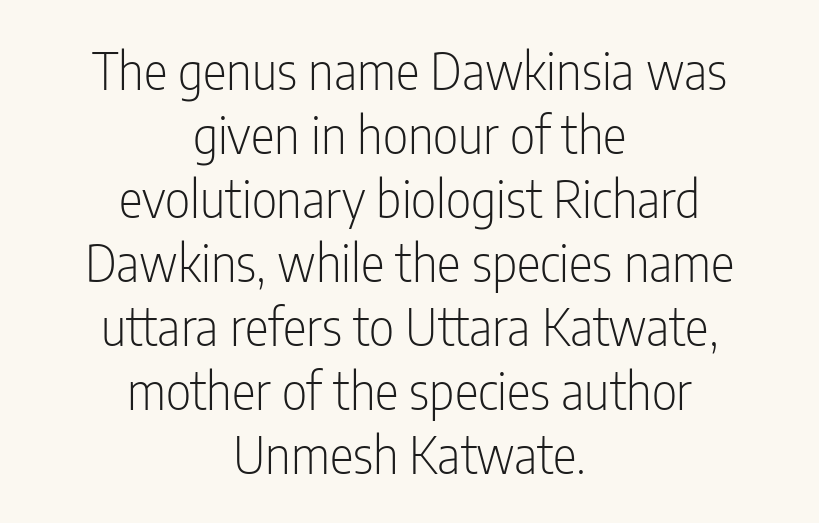
{"serif": "no", "italic": "no", "bold": "no", "weight": "light", "width": "condensed", "stroke_contrast": "low", "x_height": "medium", "monospaced": "no", "underline": "no", "align": "center", "line_spacing": "normal", "line_spacing_ratio": 1.28, "letter_spacing": "normal", "letter_spacing_em": 0.0, "glyph_px": 50}
